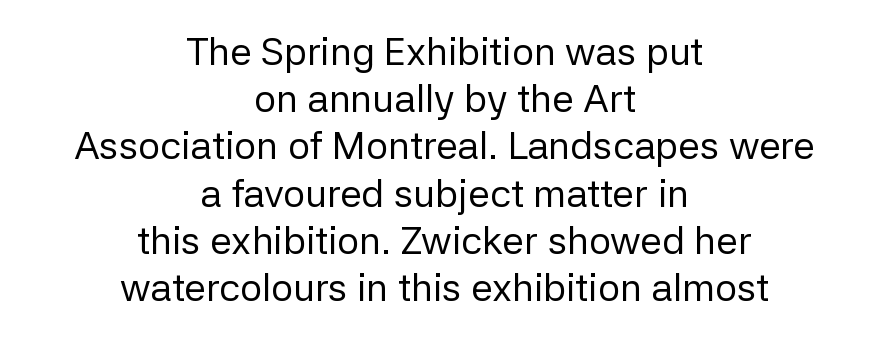
Q: Is the text bold? A: No.
Q: Is the text italic (slanted)? A: No, it is upright.
Q: Is the typeface a serif or a sans-serif typeface? A: Sans-serif.
Q: Is the text underlined? A: No.
Q: How is the paragraph aligned? A: Centered.
Q: Is the spacing between letters normal or unusually wide? A: Normal.
Q: Width (condensed, normal, or wide)? A: Normal.
Q: Stroke contrast? A: Low.
Q: x-height? A: Medium.
Q: Monospaced? A: No.
